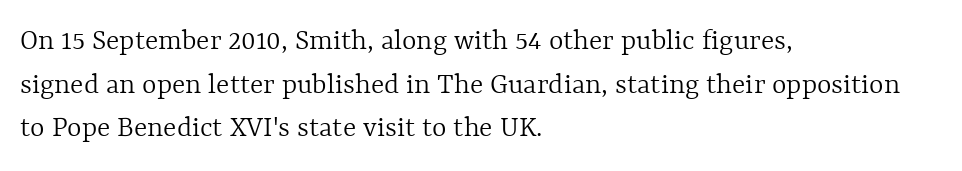
{"italic": "no", "bold": "no", "weight": "light", "width": "normal", "x_height": "medium", "monospaced": "no", "underline": "no", "align": "left", "line_spacing": "normal", "line_spacing_ratio": 1.41, "letter_spacing": "normal", "letter_spacing_em": 0.0, "glyph_px": 31}
